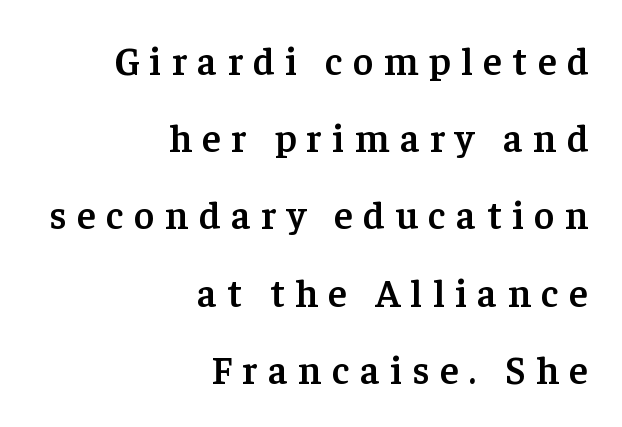
Vertically, the passage feels expansive, rows floating well apart. Has an underline been added? It has not. The typeface chosen for these lines features serifs. Does extra space separate the letters? Yes, quite a lot of it.
